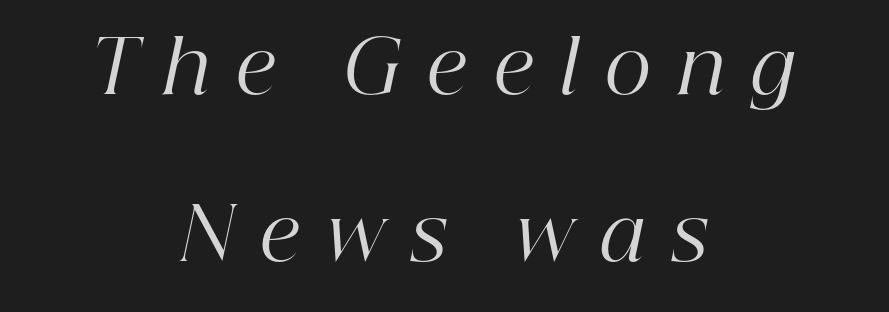
{"serif": "yes", "italic": "yes", "lean": "right", "slant_degrees": 12, "bold": "no", "weight": "regular", "width": "normal", "stroke_contrast": "high", "x_height": "medium", "monospaced": "no", "underline": "no", "align": "center", "line_spacing": "loose", "line_spacing_ratio": 2.29, "letter_spacing": "wide", "letter_spacing_em": 0.37, "glyph_px": 73}
